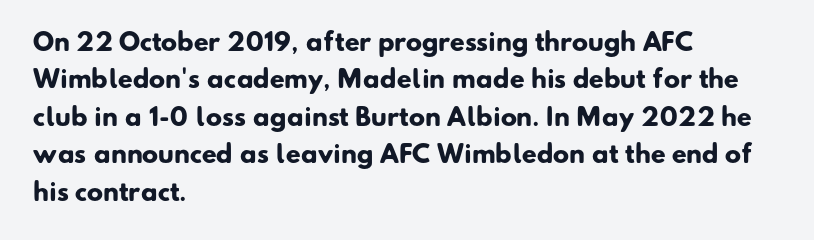
{"bold": "yes", "underline": "no", "align": "left", "line_spacing": "normal", "line_spacing_ratio": 1.56, "letter_spacing": "normal", "letter_spacing_em": 0.0, "glyph_px": 24}
